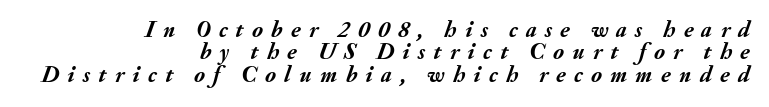
{"italic": "yes", "lean": "right", "slant_degrees": 20, "bold": "yes", "underline": "no", "align": "right", "line_spacing": "tight", "line_spacing_ratio": 0.97, "letter_spacing": "wide", "letter_spacing_em": 0.36, "glyph_px": 23}
